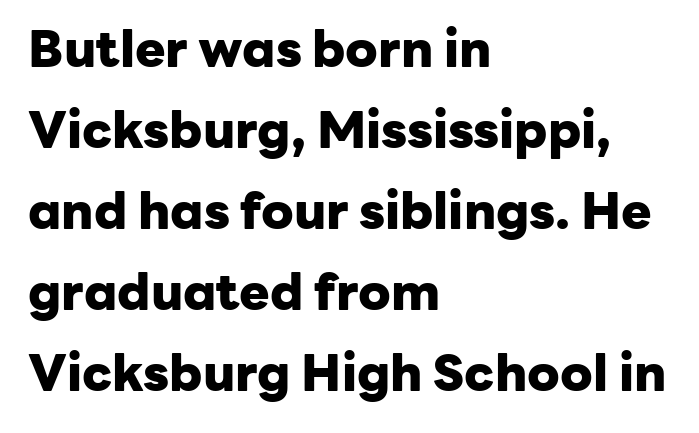
Q: Is the text bold? A: Yes.
Q: Is the text italic (slanted)? A: No, it is upright.
Q: Is the typeface a serif or a sans-serif typeface? A: Sans-serif.
Q: Is the text underlined? A: No.
Q: How is the paragraph aligned? A: Left-aligned.
Q: Is the spacing between letters normal or unusually wide? A: Normal.
Q: Is the spacing between lines tight, normal or loose? A: Normal.
Q: Width (condensed, normal, or wide)? A: Normal.
Q: Stroke contrast? A: Low.
Q: x-height? A: Medium.
Q: Monospaced? A: No.
